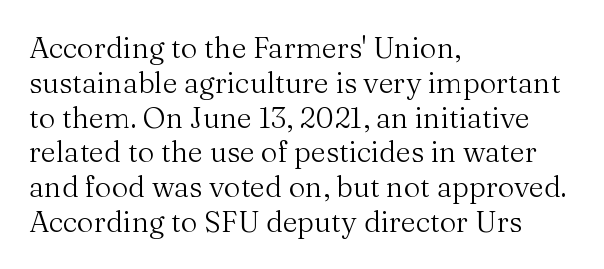
Q: Is the text bold? A: No.
Q: Is the text italic (slanted)? A: No, it is upright.
Q: Is the typeface a serif or a sans-serif typeface? A: Serif.
Q: Is the text underlined? A: No.
Q: How is the paragraph aligned? A: Left-aligned.
Q: Is the spacing between letters normal or unusually wide? A: Normal.
Q: Width (condensed, normal, or wide)? A: Normal.
Q: Stroke contrast? A: Medium.
Q: x-height? A: Medium.
Q: Monospaced? A: No.
